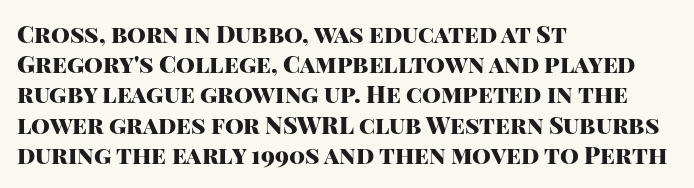
The image shows 24 px bold type, upright; set left-aligned, normal line spacing (1.26x), normal letter spacing, not underlined.
